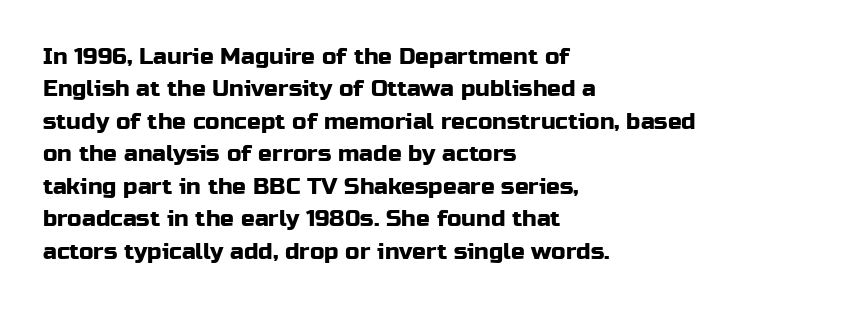
{"italic": "no", "underline": "no", "align": "left", "line_spacing": "normal", "line_spacing_ratio": 1.41, "letter_spacing": "normal", "letter_spacing_em": 0.0, "glyph_px": 23}
